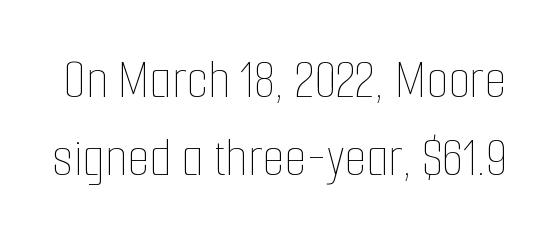
{"italic": "no", "bold": "no", "weight": "thin", "width": "condensed", "stroke_contrast": "low", "x_height": "medium", "monospaced": "no", "underline": "no", "line_spacing": "normal", "line_spacing_ratio": 1.36, "letter_spacing": "normal", "letter_spacing_em": 0.0, "glyph_px": 57}
